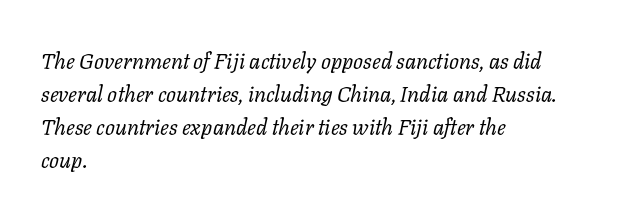
Beneath every word, the page is bare. Designer's note — italics engaged. Unbolded letterforms with no extra heft. Compared with typical paragraphs, the rows here are spaced about the same.
